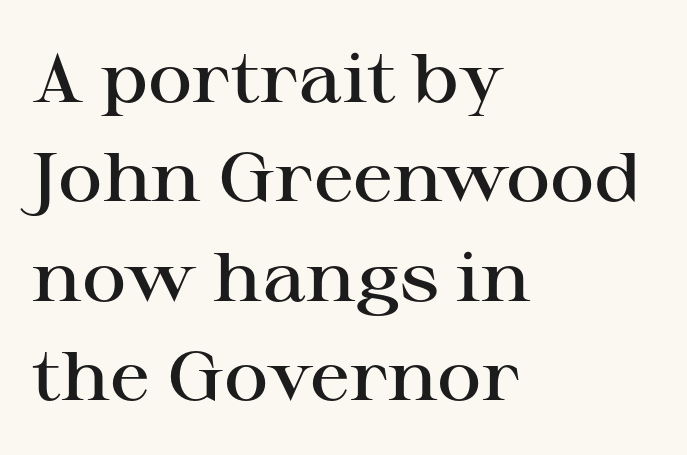
Q: Is the text bold? A: Semi-bold.
Q: Is the text italic (slanted)? A: No, it is upright.
Q: Is the typeface a serif or a sans-serif typeface? A: Serif.
Q: Is the text underlined? A: No.
Q: How is the paragraph aligned? A: Left-aligned.
Q: Is the spacing between letters normal or unusually wide? A: Normal.
Q: Is the spacing between lines tight, normal or loose? A: Normal.
Q: Width (condensed, normal, or wide)? A: Wide.
Q: Stroke contrast? A: High.
Q: x-height? A: Medium.
Q: Monospaced? A: No.
